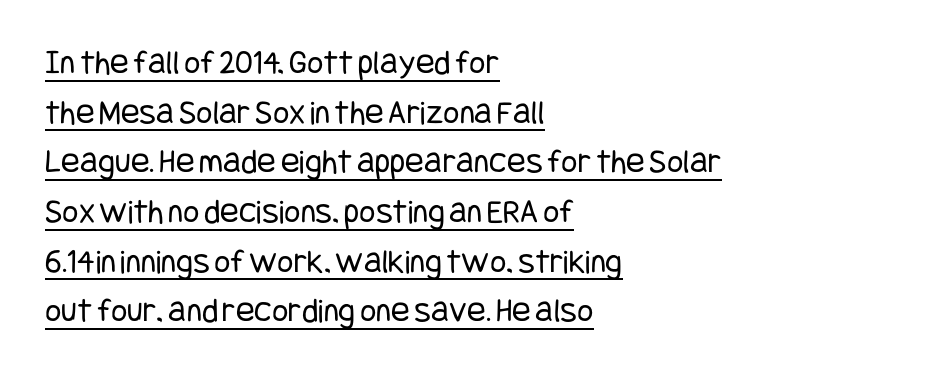
Q: Is the text bold? A: No.
Q: Is the text italic (slanted)? A: No, it is upright.
Q: Is the typeface a serif or a sans-serif typeface? A: Sans-serif.
Q: Is the text underlined? A: Yes.
Q: How is the paragraph aligned? A: Left-aligned.
Q: Is the spacing between letters normal or unusually wide? A: Normal.
Q: Is the spacing between lines tight, normal or loose? A: Normal.
Q: Width (condensed, normal, or wide)? A: Condensed.
Q: Stroke contrast? A: Low.
Q: x-height? A: Large.
